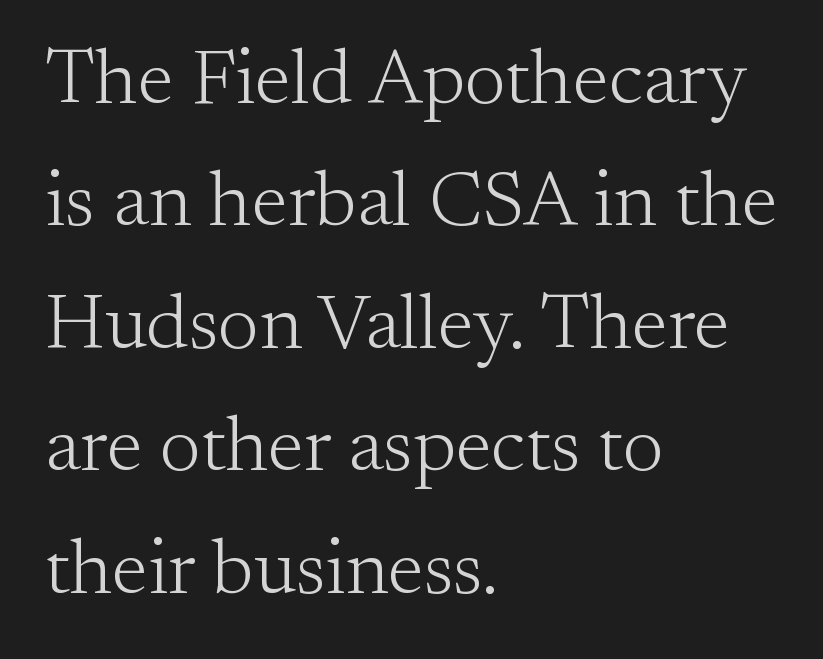
The image shows 78 px light serif type, upright; set left-aligned, normal line spacing (1.57x), normal letter spacing, not underlined; medium stroke contrast and a small x-height.
